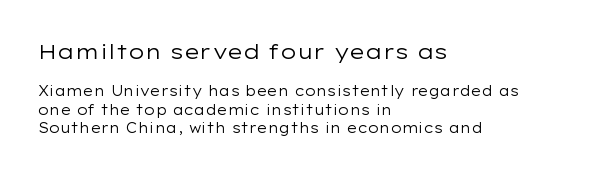
Characters remain perfectly vertical along every line. Stems and bowls with no extra thickness — not bold. Each line starts at the same left margin while the right side varies. The rendering keeps characters at their native spacing. The specimen omits any rule beneath the text block's lines. Look at the glyph heights: the upper group is clearly the bigger setting.
